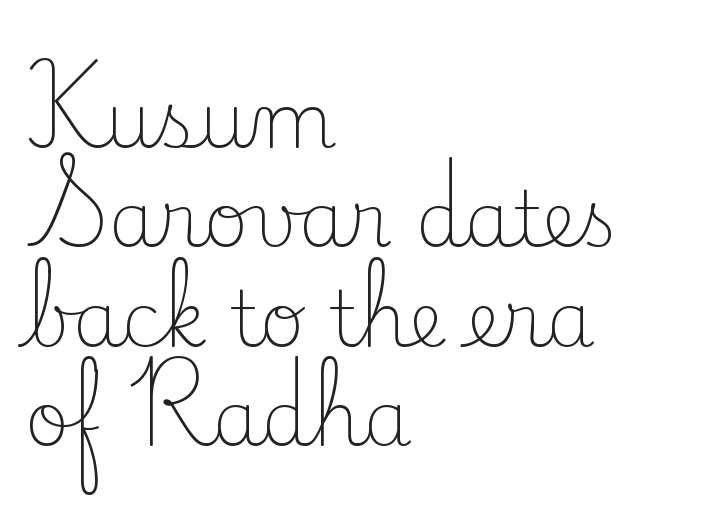
{"serif": "yes", "italic": "no", "bold": "no", "weight": "light", "width": "normal", "stroke_contrast": "low", "x_height": "small", "monospaced": "no", "underline": "no", "align": "left", "line_spacing": "normal", "line_spacing_ratio": 1.29, "letter_spacing": "normal", "letter_spacing_em": 0.0, "glyph_px": 77}
